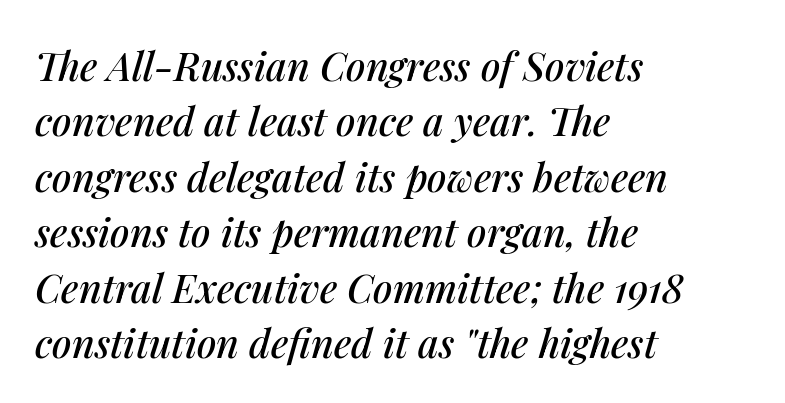
Emphasis-style slanted type is in use. Is this a fixed-width face? No — the glyphs have proportional, varying widths. Plain, unruled lines of type. Reading down the column, the eye jumps a familiar distance to each next line.
